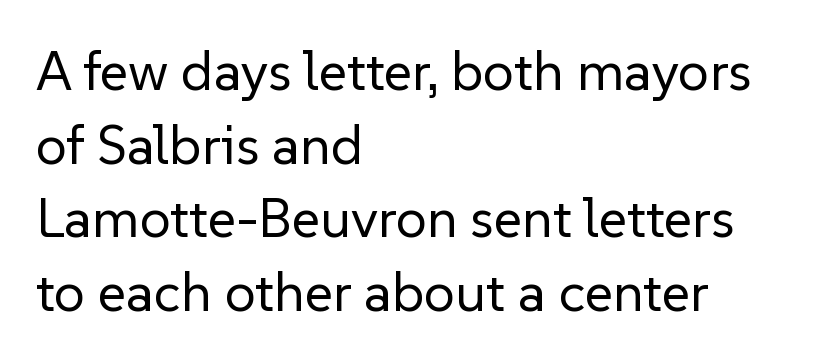
Q: Is the text bold? A: No.
Q: Is the text italic (slanted)? A: No, it is upright.
Q: Is the typeface a serif or a sans-serif typeface? A: Sans-serif.
Q: Is the text underlined? A: No.
Q: How is the paragraph aligned? A: Left-aligned.
Q: Is the spacing between letters normal or unusually wide? A: Normal.
Q: Is the spacing between lines tight, normal or loose? A: Normal.
Q: Width (condensed, normal, or wide)? A: Normal.
Q: Stroke contrast? A: Low.
Q: x-height? A: Medium.
Q: Monospaced? A: No.
